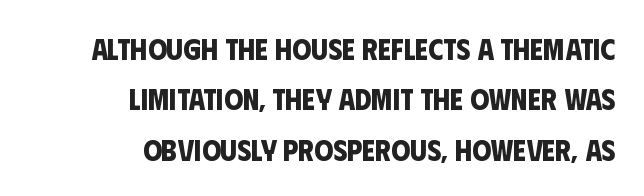
The image shows 30 px bold, condensed sans-serif type; set right-aligned, normal line spacing (1.68x), normal letter spacing, not underlined; low stroke contrast and a large x-height.
